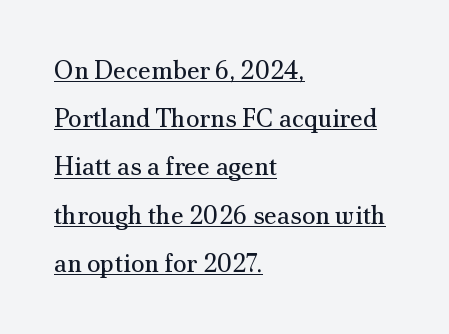
Q: Is the text bold? A: No.
Q: Is the text italic (slanted)? A: No, it is upright.
Q: Is the text underlined? A: Yes.
Q: How is the paragraph aligned? A: Left-aligned.
Q: Is the spacing between letters normal or unusually wide? A: Normal.
Q: Is the spacing between lines tight, normal or loose? A: Loose.
